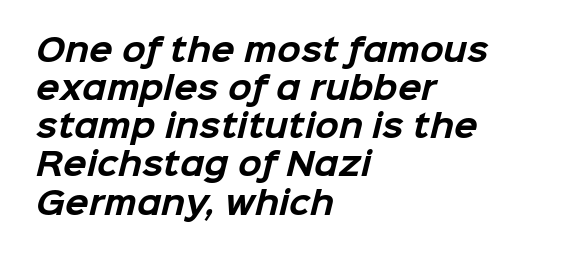
The image shows 31 px bold sans-serif type; set left-aligned, line spacing 1.23x, normal letter spacing, not underlined; low stroke contrast and a medium x-height.
